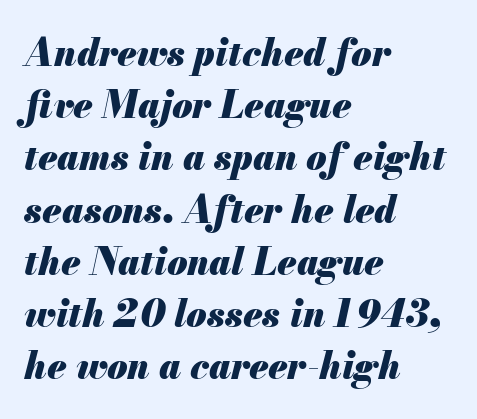
The rows are spaced the way most documents space them. The strip under each line holds only bare page. Words appear dense and cohesive because spacing is normal. Is this a fixed-width face? No — the glyphs have proportional, varying widths. In terms of posture, this sample is oblique. The typesetter chose a ragged-right arrangement here.
